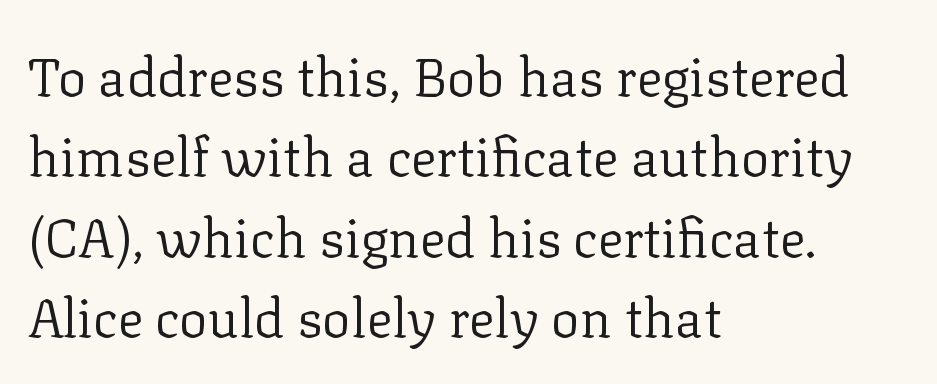
The image shows 54 px regular-weight serif type, upright; set left-aligned, normal line spacing (1.49x), normal letter spacing, not underlined; low stroke contrast and a medium x-height.
